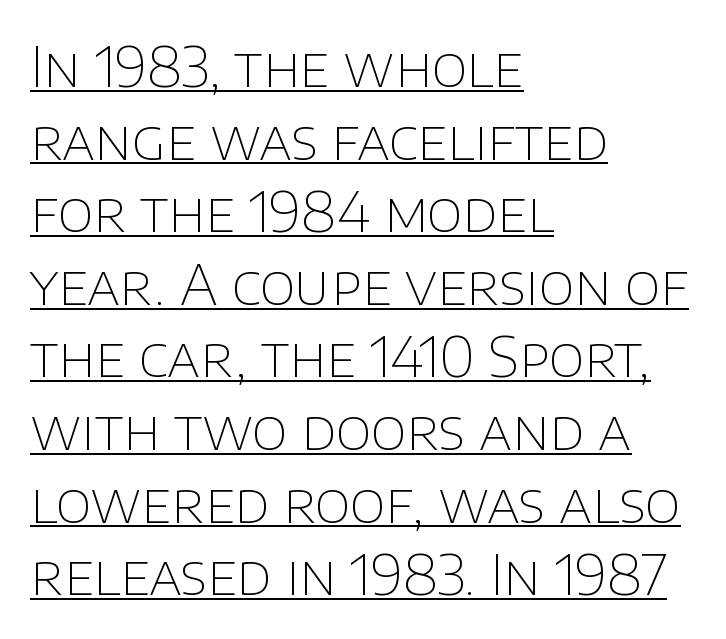
{"serif": "no", "italic": "no", "bold": "no", "weight": "thin", "width": "normal", "stroke_contrast": "low", "x_height": "large", "monospaced": "no", "underline": "yes", "align": "left", "line_spacing": "normal", "line_spacing_ratio": 1.32, "letter_spacing": "normal", "letter_spacing_em": 0.0, "glyph_px": 55}
